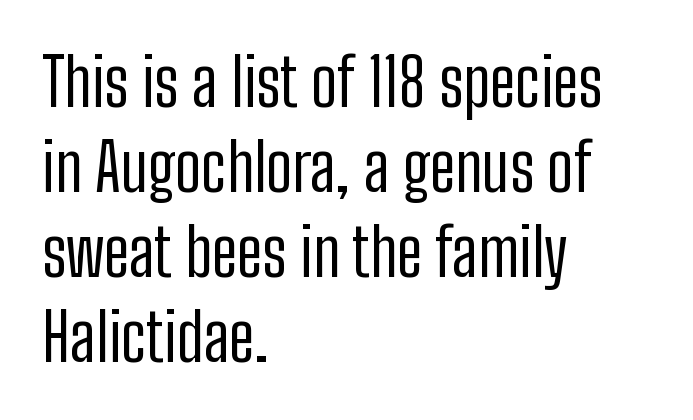
Words appear dense and cohesive because spacing is normal. Type without underlining. These lines are rendered in a variable-pitch font. The leading is moderate, giving the passage an even texture. The typeface has the unassuming heft of standard copy or less. The letters carry no serifs — their stems end cleanly without finishing strokes.
